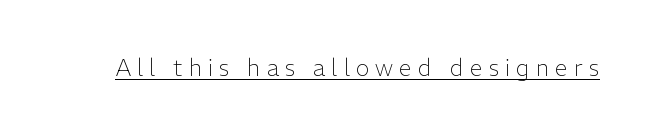
The image shows 23 px text type, upright; set unusually wide letter spacing (+0.27 em), underlined.
